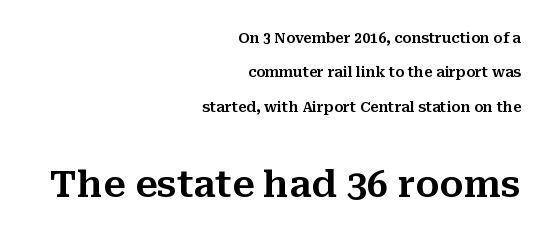
The lines are spread far apart with generous leading. You could not count columns in this text — the font is proportionally spaced. The tracking reads as untouched default to a designer's eye. Typesetter's note — lower block bumped up in size, upper block left smaller.
